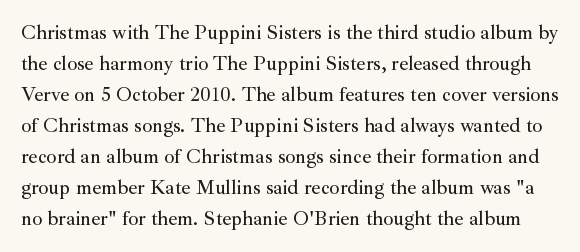
Italic: no, the glyphs are upright roman. This sample keeps an unexceptional amount of space between lines. A clean baseline with only descenders dipping below it. Look at the tracking — it's just the regular setting, nothing added.
